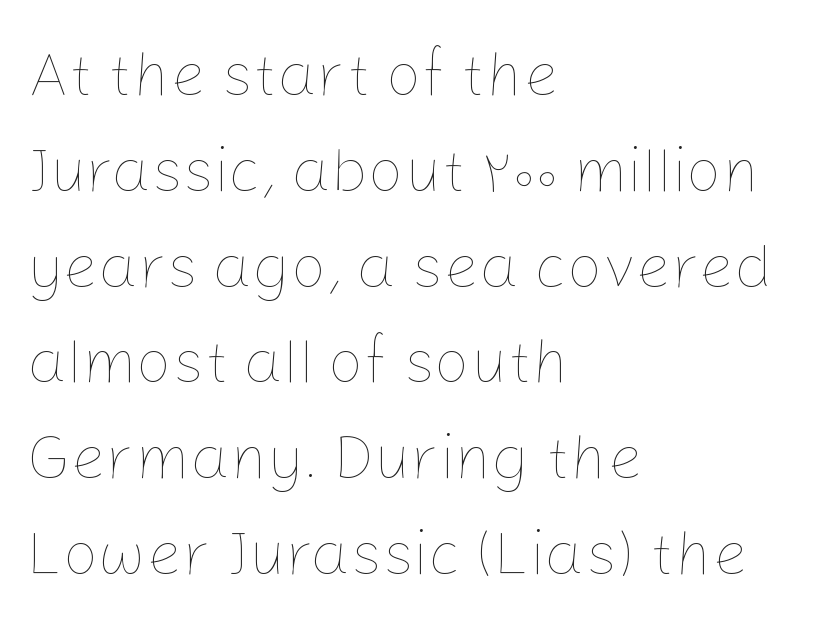
Q: Is the text bold? A: No.
Q: Is the text italic (slanted)? A: No, it is upright.
Q: Is the text underlined? A: No.
Q: How is the paragraph aligned? A: Left-aligned.
Q: Is the spacing between letters normal or unusually wide? A: Normal.
Q: Is the spacing between lines tight, normal or loose? A: Normal.
Q: Width (condensed, normal, or wide)? A: Normal.
Q: Stroke contrast? A: Low.
Q: x-height? A: Medium.
Q: Monospaced? A: No.
